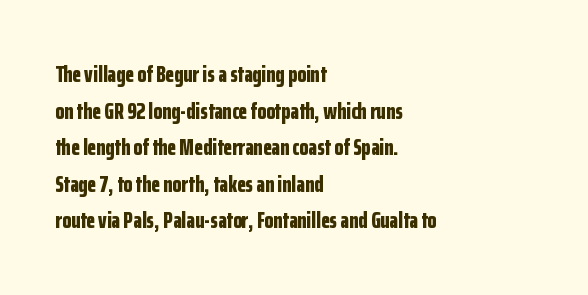
Visually the block forms a straight wall on the left and a jagged coastline on the right. The letters are bold, with thick, heavy strokes. The gap between lines stays unmarked. This sample keeps an unexceptional amount of space between lines. The horizontal fit of the characters is conventional and even. Vertical strokes here are truly vertical.
